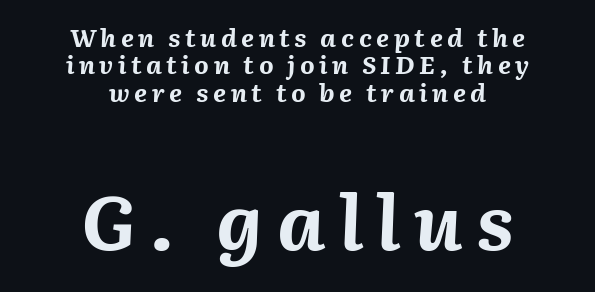
The image shows 76 px bold type, italic (leaning right); set centered, tight line spacing (1.1x), not underlined; the second (bottom) block is 3.04x larger; medium stroke contrast and a medium x-height.
